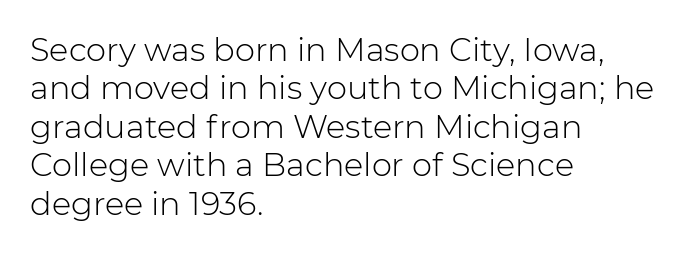
Proportional: the letters do not fall into vertical columns. The face used here is a sans, in the tradition of grotesques and geometrics. The letters stand straight up with perfectly vertical stems. No extra tracking has been applied to these lines. Nobody drew a line under any word here. This rendering uses left alignment, leaving the right contour irregular.
